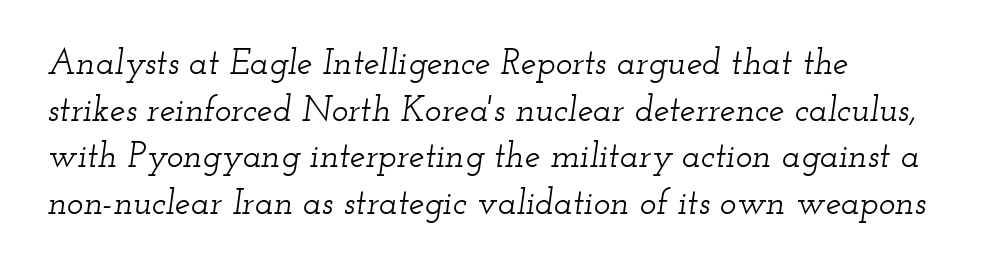
Q: Is the text italic (slanted)? A: Yes, it leans right by about 12 degrees.
Q: Is the typeface a serif or a sans-serif typeface? A: Serif.
Q: Is the text underlined? A: No.
Q: Is the spacing between letters normal or unusually wide? A: Normal.
Q: Is the spacing between lines tight, normal or loose? A: Normal.
Q: Width (condensed, normal, or wide)? A: Wide.
Q: Stroke contrast? A: Low.
Q: x-height? A: Small.
Q: Monospaced? A: No.
